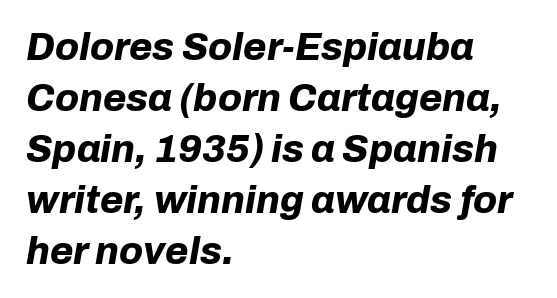
Weight check: bold — yes, fully. When letters slant like this, we call the style italic. The paragraph shown leans on its left margin. If you measured baseline to baseline, you'd find a middling distance.
